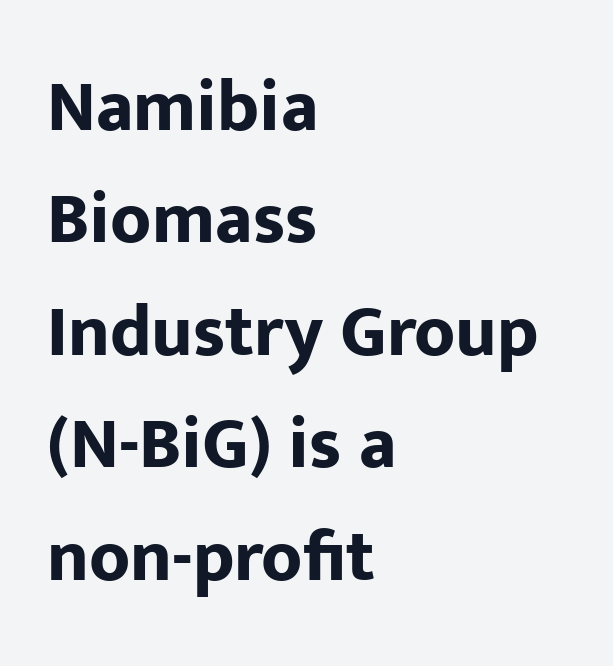
This rendering features lettering with no underline. The vertical gap from one line to the next is medium. The font family rendered here belongs to the sans-serif group. Every character sits straight up, as roman type does. Each letter keeps its own natural width here, so spacing adapts to shape.
